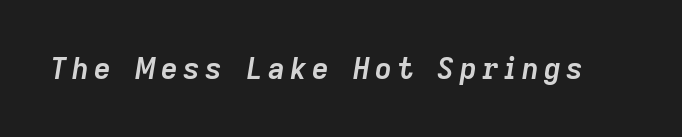
{"italic": "yes", "lean": "right", "slant_degrees": 9, "bold": "yes", "weight": "semibold", "width": "normal", "stroke_contrast": "low", "x_height": "medium", "monospaced": "no", "underline": "no", "glyph_px": 29}
